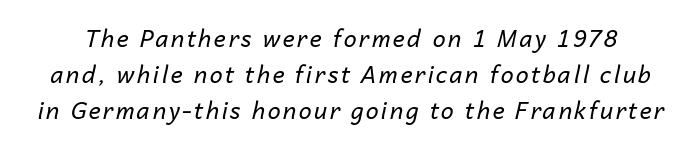
{"italic": "yes", "lean": "right", "slant_degrees": 14, "bold": "no", "underline": "no", "line_spacing": "normal", "line_spacing_ratio": 1.56, "glyph_px": 23}
